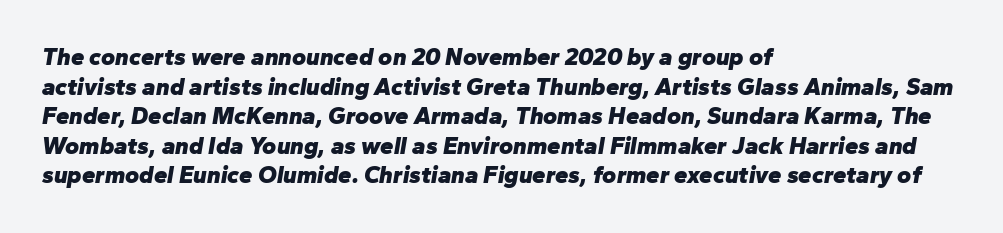
Layout note: lines flush left. The strip under each line holds only bare page. Weight: bold. Tracking value appears to be zero — textbook default spacing. When letters slant like this, we call the style italic.
